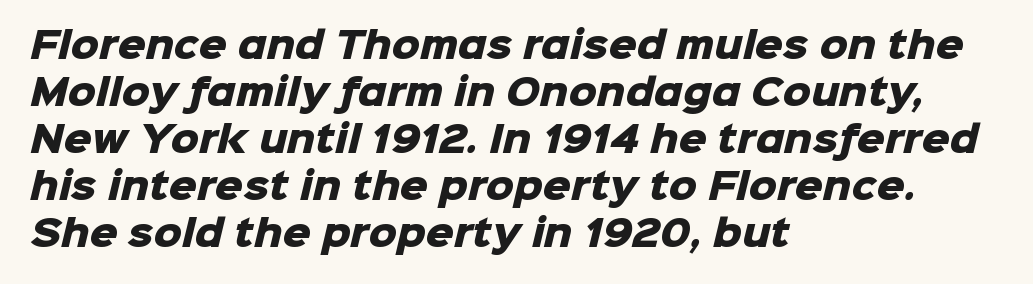
These words are printed bold, with thick strokes throughout. Looks like regular typesetting: each glyph gets only the width it needs. Check where the strokes stop: nothing finishes them off — pure sans. Clear beneath every line of the passage. In CSS terms this would be text-align: left. The line texture is even and compact thanks to regular tracking.
